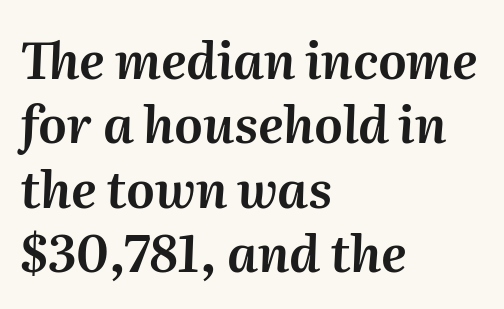
The image shows 50 px text type, italic (leaning right); set left-aligned, normal line spacing (1.29x), normal letter spacing, not underlined; medium stroke contrast and a medium x-height.
